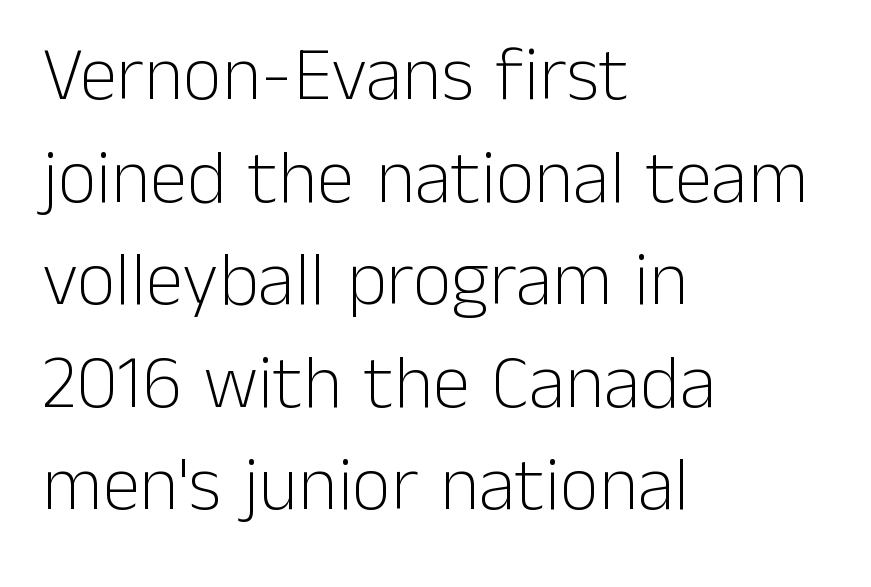
Q: Is the text bold? A: No.
Q: Is the text italic (slanted)? A: No, it is upright.
Q: Is the typeface a serif or a sans-serif typeface? A: Sans-serif.
Q: Is the text underlined? A: No.
Q: How is the paragraph aligned? A: Left-aligned.
Q: Is the spacing between letters normal or unusually wide? A: Normal.
Q: Is the spacing between lines tight, normal or loose? A: Normal.
Q: Width (condensed, normal, or wide)? A: Normal.
Q: Stroke contrast? A: Low.
Q: x-height? A: Medium.
Q: Monospaced? A: No.
